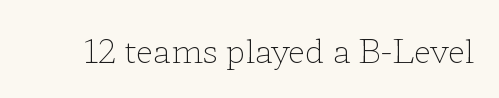
The image shows 32 px light, wide serif type, upright; set normal letter spacing, not underlined; low stroke contrast and a medium x-height.
